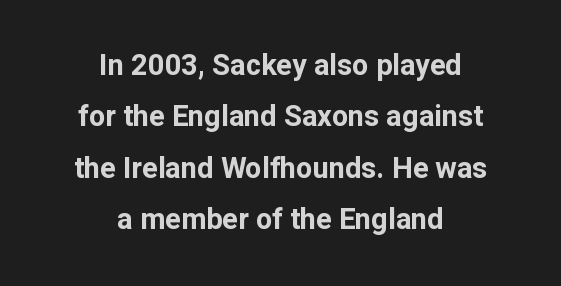
{"serif": "no", "italic": "no", "bold": "yes", "weight": "bold", "width": "normal", "stroke_contrast": "low", "x_height": "medium", "monospaced": "no", "underline": "no", "align": "center", "line_spacing_ratio": 1.77, "letter_spacing": "normal", "letter_spacing_em": 0.0, "glyph_px": 29}
